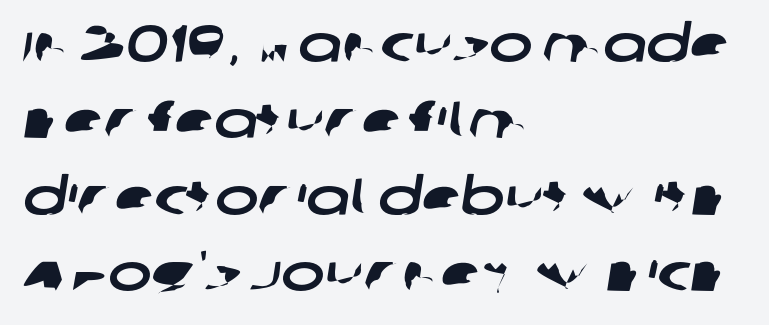
Q: Is the typeface a serif or a sans-serif typeface? A: Sans-serif.
Q: Is the text underlined? A: No.
Q: How is the paragraph aligned? A: Left-aligned.
Q: Is the spacing between letters normal or unusually wide? A: Normal.
Q: Is the spacing between lines tight, normal or loose? A: Normal.
Q: Width (condensed, normal, or wide)? A: Wide.
Q: Stroke contrast? A: Low.
Q: x-height? A: Large.
Q: Monospaced? A: No.
